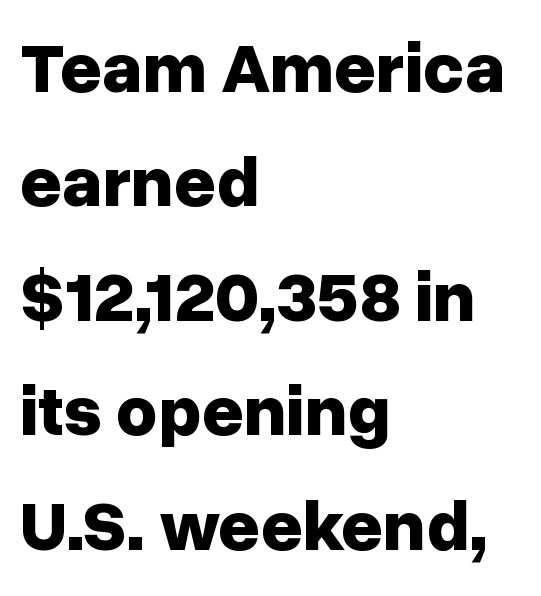
The image shows 72 px bold sans-serif type, upright; set left-aligned, normal line spacing (1.59x), normal letter spacing, not underlined; low stroke contrast and a medium x-height.
